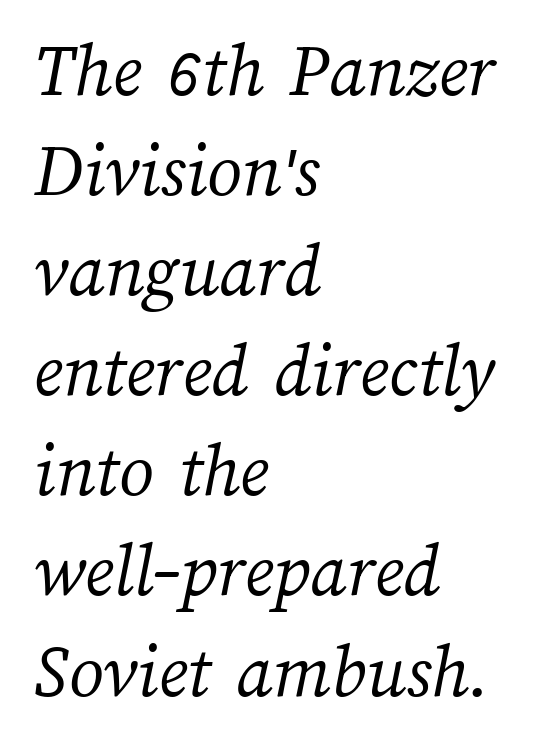
{"bold": "no", "weight": "light", "width": "normal", "stroke_contrast": "medium", "x_height": "medium", "monospaced": "no", "underline": "no", "align": "left", "line_spacing": "normal", "line_spacing_ratio": 1.3, "letter_spacing": "normal", "letter_spacing_em": 0.0, "glyph_px": 77}
